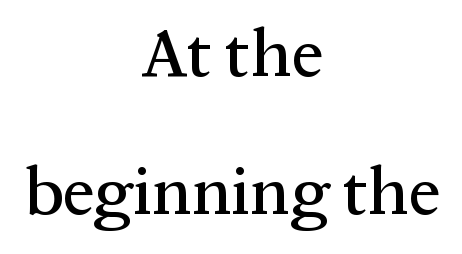
{"serif": "yes", "italic": "no", "width": "normal", "stroke_contrast": "medium", "x_height": "medium", "monospaced": "no", "underline": "no", "align": "center", "line_spacing": "loose", "line_spacing_ratio": 2.0, "letter_spacing": "normal", "letter_spacing_em": 0.0, "glyph_px": 69}
